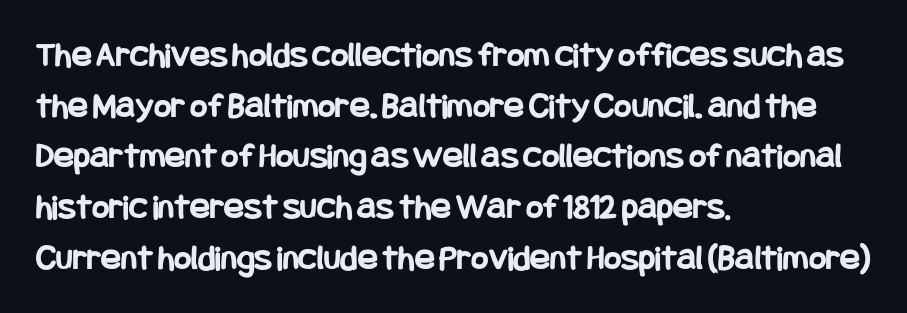
{"serif": "no", "italic": "no", "bold": "yes", "weight": "bold", "width": "condensed", "stroke_contrast": "low", "x_height": "large", "underline": "no", "align": "left", "line_spacing": "normal", "line_spacing_ratio": 1.37, "letter_spacing": "normal", "letter_spacing_em": 0.0, "glyph_px": 37}
